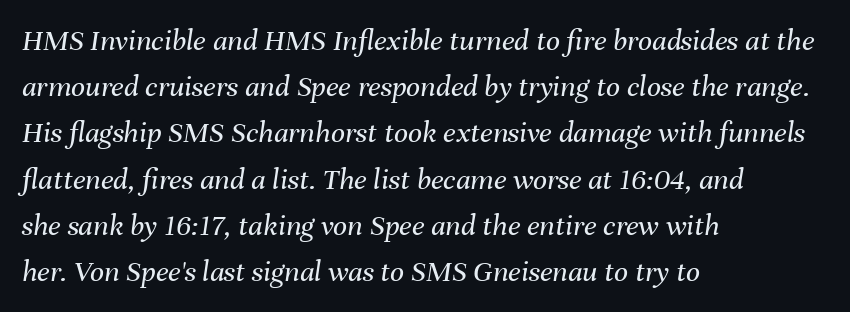
The image shows 31 px regular-weight type, italic (leaning right); set left-aligned, normal line spacing (1.49x), normal letter spacing, not underlined; medium stroke contrast and a medium x-height.
